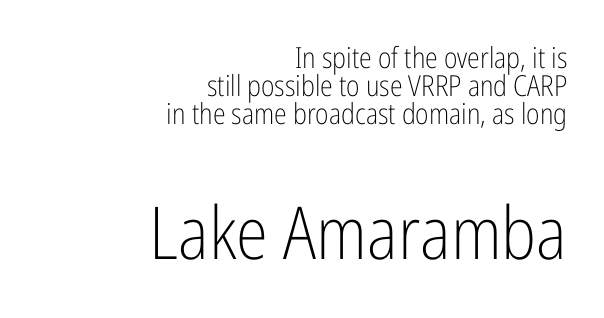
{"serif": "no", "italic": "no", "bold": "no", "weight": "light", "width": "condensed", "stroke_contrast": "low", "x_height": "medium", "monospaced": "no", "underline": "no", "align": "right", "line_spacing": "tight", "line_spacing_ratio": 0.97, "letter_spacing": "normal", "letter_spacing_em": 0.0, "larger_block": "second", "size_ratio": 2.52, "glyph_px": 73}
